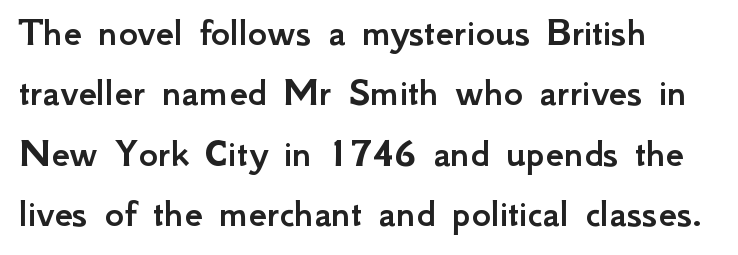
Q: Is the text italic (slanted)? A: No, it is upright.
Q: Is the typeface a serif or a sans-serif typeface? A: Sans-serif.
Q: Is the text underlined? A: No.
Q: How is the paragraph aligned? A: Left-aligned.
Q: Is the spacing between letters normal or unusually wide? A: Normal.
Q: Is the spacing between lines tight, normal or loose? A: Normal.
Q: Width (condensed, normal, or wide)? A: Normal.
Q: Stroke contrast? A: Low.
Q: x-height? A: Small.
Q: Monospaced? A: No.
